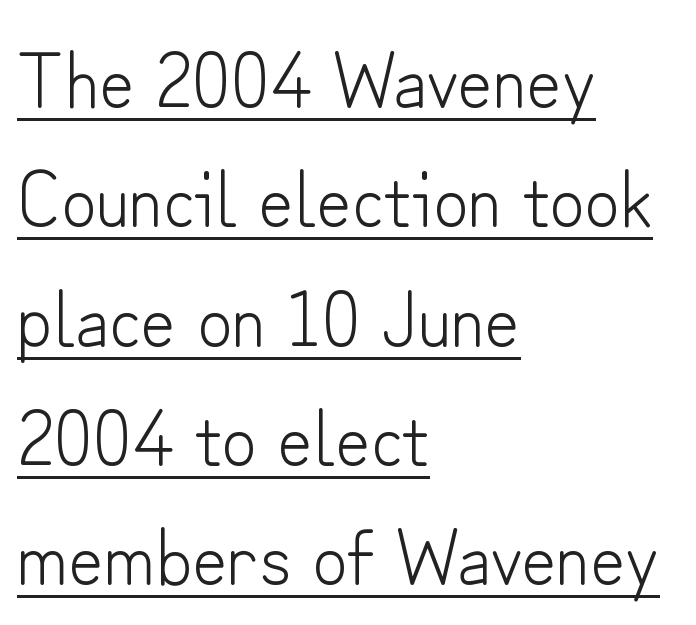
The rendering uses natural spacing where letterforms have individual widths. Tracking value appears to be zero — textbook default spacing. Has an underline been added? It has. Stems here are at most as thick as an everyday book face. Are there feet on the stems? There aren't — it's a sans. Reading down the column, the eye jumps a familiar distance to each next line.
